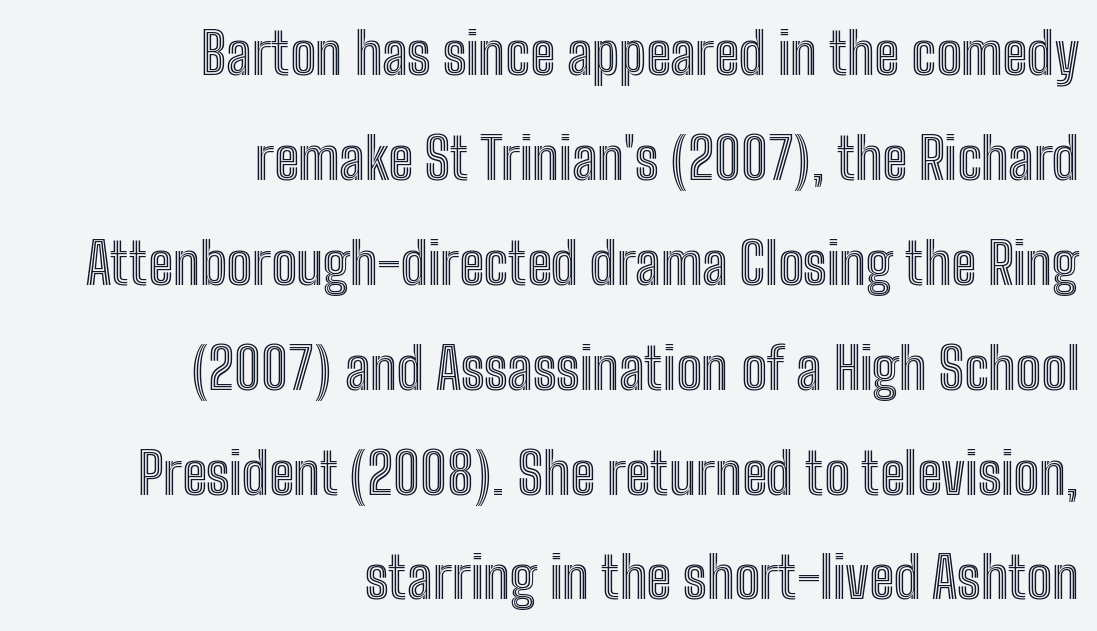
Q: Is the text italic (slanted)? A: No, it is upright.
Q: Is the text underlined? A: No.
Q: How is the paragraph aligned? A: Right-aligned.
Q: Is the spacing between letters normal or unusually wide? A: Normal.
Q: Width (condensed, normal, or wide)? A: Condensed.
Q: x-height? A: Medium.
Q: Monospaced? A: No.
